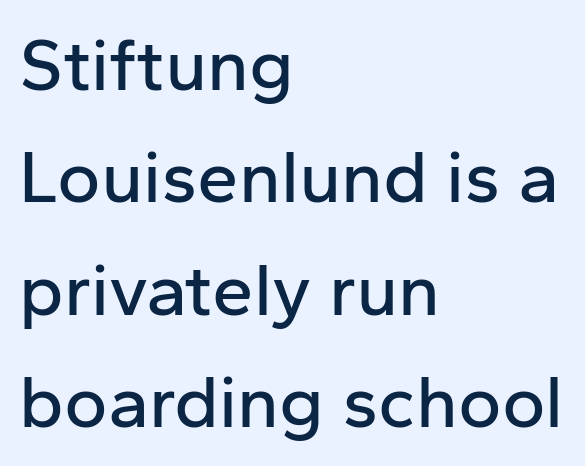
{"serif": "no", "italic": "no", "width": "normal", "stroke_contrast": "low", "x_height": "medium", "monospaced": "no", "underline": "no", "align": "left", "line_spacing": "normal", "line_spacing_ratio": 1.52, "letter_spacing": "normal", "letter_spacing_em": 0.0, "glyph_px": 74}
